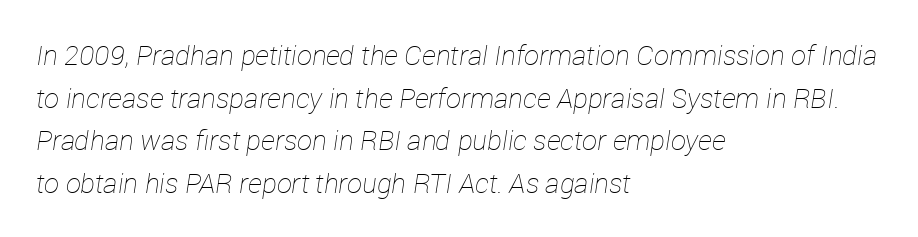
Any mark beneath the type? The region is blank. The lines sit at an ordinary, default distance from one another. This rendering leaves character spacing at its baseline value. A student would call this left alignment; a typographer would say flush left, rag right. Ink coverage per letter is moderate at most. Would a proofreader flag this as italicized? Yes.
